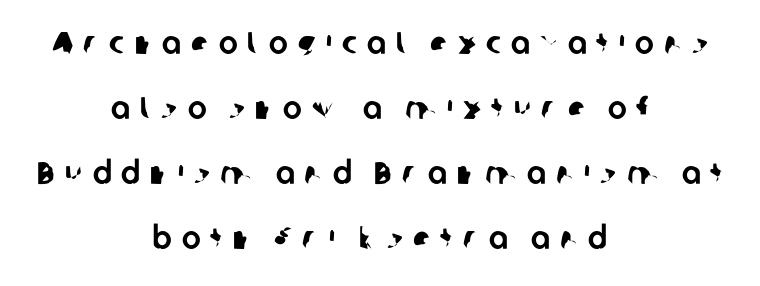
Spacing verdict: proportional, widths tailored to each character. The tracking jumps out immediately: characters are airy and widely separated. No word sits above an underline. The whitespace from short lines is split evenly between both sides.
